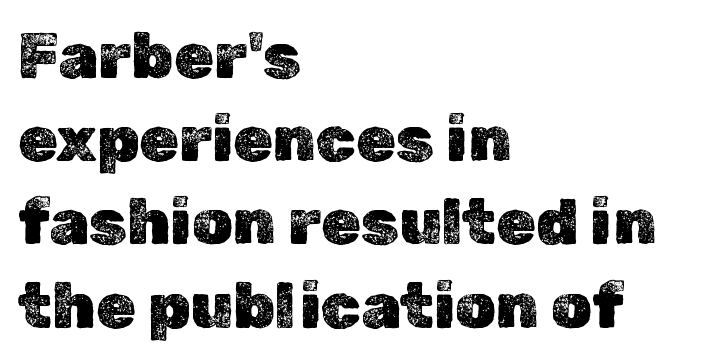
The image shows 64 px text type, upright; set left-aligned, normal line spacing (1.3x), normal letter spacing, not underlined; a medium x-height.
